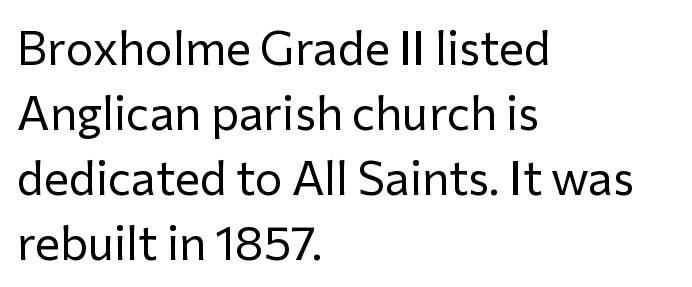
Q: Is the text bold? A: No.
Q: Is the text italic (slanted)? A: No, it is upright.
Q: Is the typeface a serif or a sans-serif typeface? A: Sans-serif.
Q: Is the text underlined? A: No.
Q: How is the paragraph aligned? A: Left-aligned.
Q: Is the spacing between letters normal or unusually wide? A: Normal.
Q: Is the spacing between lines tight, normal or loose? A: Normal.
Q: Width (condensed, normal, or wide)? A: Normal.
Q: Stroke contrast? A: Low.
Q: x-height? A: Medium.
Q: Monospaced? A: No.
